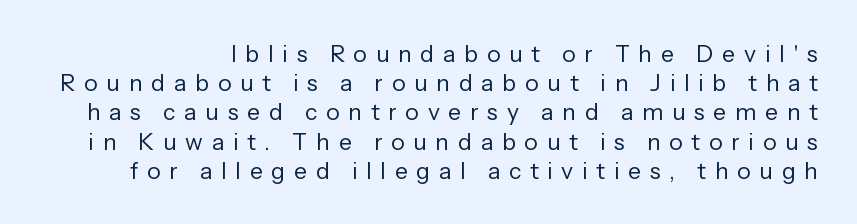
Q: Is the text bold? A: No.
Q: Is the text italic (slanted)? A: No, it is upright.
Q: Is the text underlined? A: No.
Q: Is the spacing between letters normal or unusually wide? A: Unusually wide.
Q: Is the spacing between lines tight, normal or loose? A: Normal.
